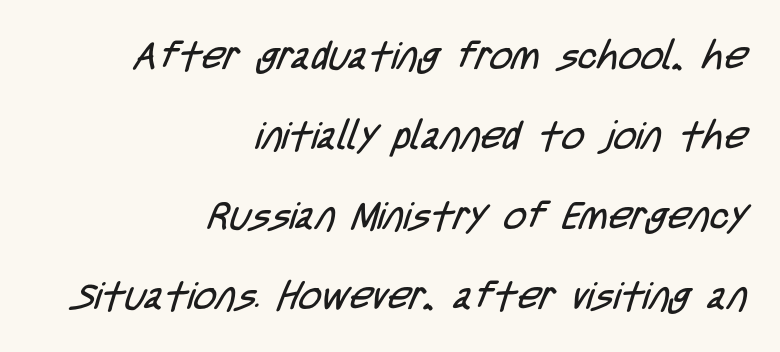
The image shows 39 px regular-weight, condensed sans-serif type; set right-aligned, loose line spacing (2.05x), normal letter spacing, not underlined; low stroke contrast and a large x-height.
